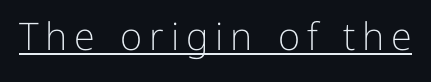
Q: Is the text bold? A: No.
Q: Is the text italic (slanted)? A: No, it is upright.
Q: Is the typeface a serif or a sans-serif typeface? A: Sans-serif.
Q: Is the text underlined? A: Yes.
Q: Width (condensed, normal, or wide)? A: Normal.
Q: Stroke contrast? A: Low.
Q: x-height? A: Medium.
Q: Monospaced? A: No.
